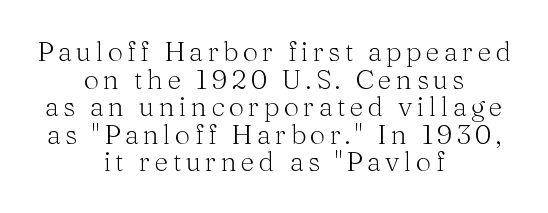
The image shows 27 px text type, upright; set centered, tight line spacing (1.02x), not underlined.
